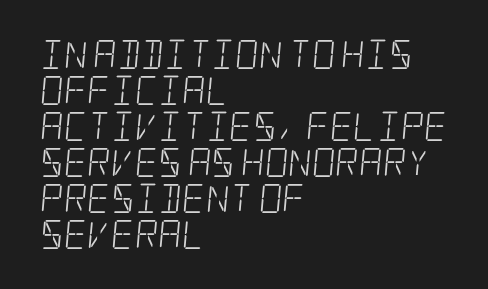
{"serif": "yes", "bold": "no", "weight": "light", "width": "condensed", "stroke_contrast": "low", "x_height": "large", "underline": "no", "align": "left", "line_spacing_ratio": 1.24, "letter_spacing": "normal", "letter_spacing_em": 0.0, "glyph_px": 29}
